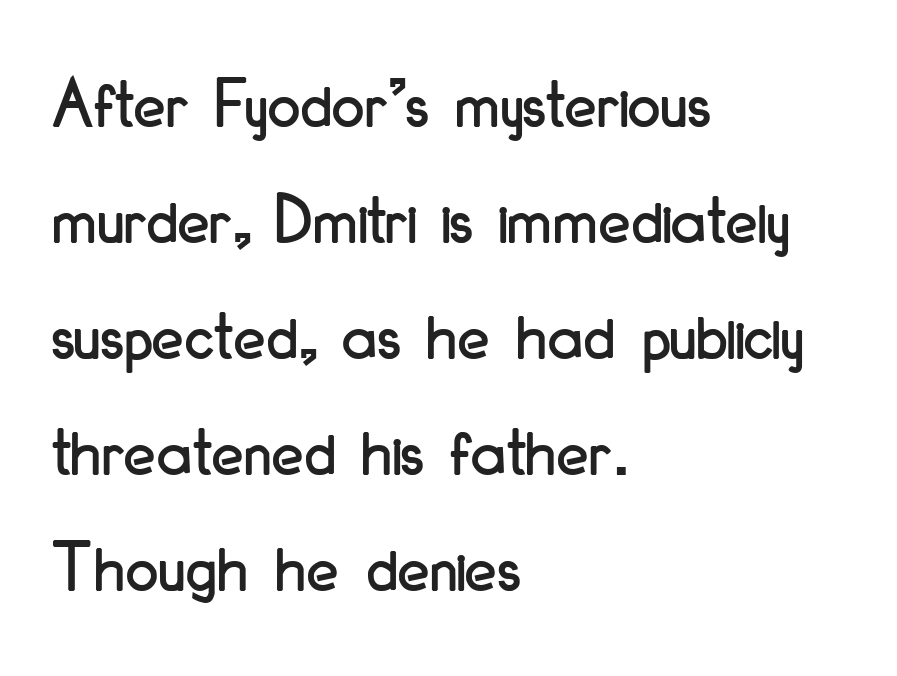
{"serif": "no", "italic": "no", "width": "condensed", "stroke_contrast": "low", "x_height": "small", "monospaced": "no", "underline": "no", "align": "left", "line_spacing": "normal", "line_spacing_ratio": 1.59, "letter_spacing": "normal", "letter_spacing_em": 0.0, "glyph_px": 73}
